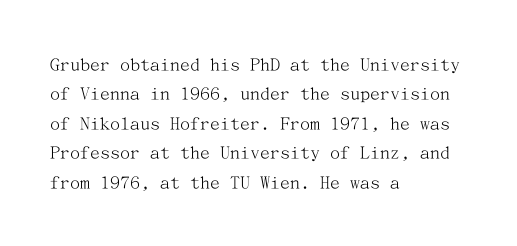
The image shows 20 px text type, upright; set left-aligned, normal line spacing (1.47x), normal letter spacing, not underlined.
